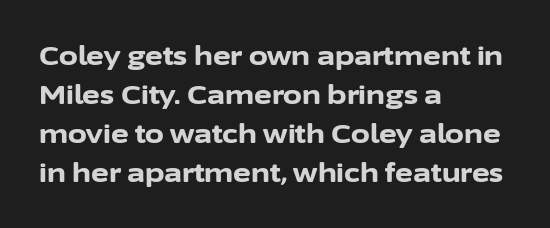
Q: Is the text bold? A: Yes.
Q: Is the text italic (slanted)? A: No, it is upright.
Q: Is the text underlined? A: No.
Q: How is the paragraph aligned? A: Left-aligned.
Q: Is the spacing between letters normal or unusually wide? A: Normal.
Q: Is the spacing between lines tight, normal or loose? A: Normal.
